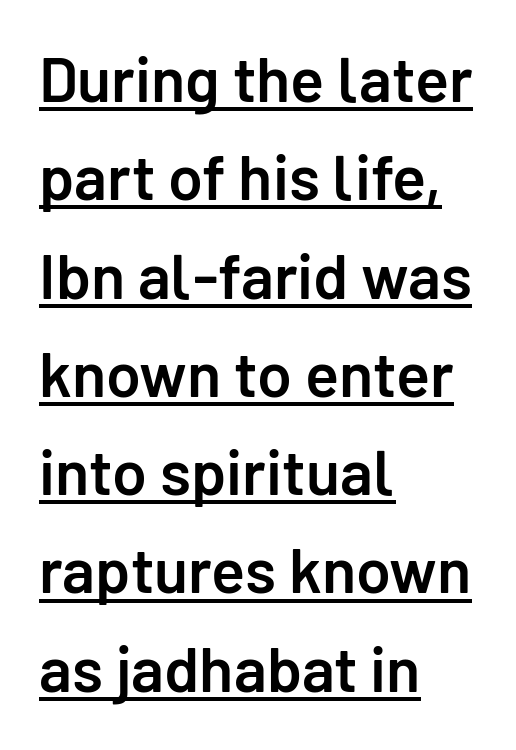
Q: Is the text bold? A: Semi-bold.
Q: Is the text italic (slanted)? A: No, it is upright.
Q: Is the typeface a serif or a sans-serif typeface? A: Sans-serif.
Q: Is the text underlined? A: Yes.
Q: How is the paragraph aligned? A: Left-aligned.
Q: Is the spacing between letters normal or unusually wide? A: Normal.
Q: Is the spacing between lines tight, normal or loose? A: Normal.
Q: Width (condensed, normal, or wide)? A: Normal.
Q: Stroke contrast? A: Low.
Q: x-height? A: Medium.
Q: Monospaced? A: No.
